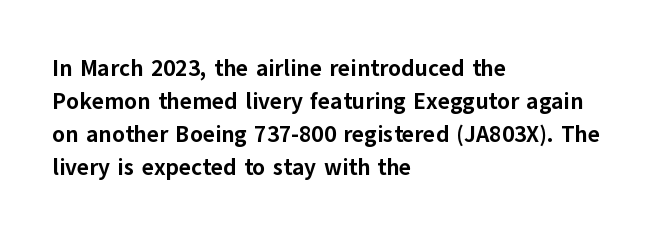
The gaps between neighbouring characters are ordinary and unremarkable. A dark, heavy texture on the line: the type is bold. Leftover space on each line is placed entirely after the last word. Reading down the column, the eye jumps a familiar distance to each next line. This is the regular roman posture of the typeface.
